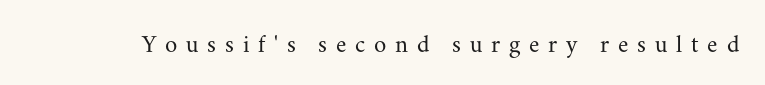
The image shows 25 px text type, upright; set unusually wide letter spacing (+0.35 em), not underlined.
